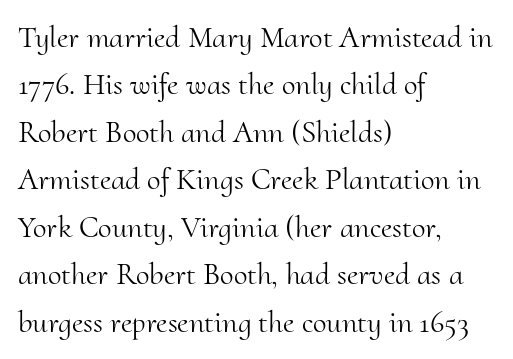
Q: Is the text bold? A: No.
Q: Is the text italic (slanted)? A: No, it is upright.
Q: Is the typeface a serif or a sans-serif typeface? A: Serif.
Q: Is the text underlined? A: No.
Q: How is the paragraph aligned? A: Left-aligned.
Q: Is the spacing between letters normal or unusually wide? A: Normal.
Q: Is the spacing between lines tight, normal or loose? A: Normal.
Q: Width (condensed, normal, or wide)? A: Normal.
Q: Stroke contrast? A: Medium.
Q: x-height? A: Small.
Q: Monospaced? A: No.
